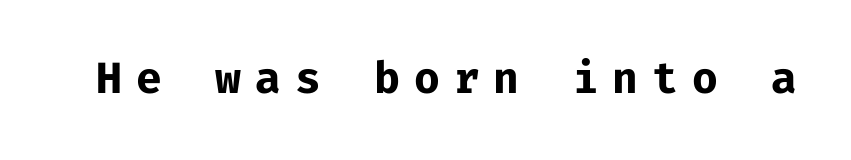
Typographic density is high because the face is bold. Clear beneath every line of the passage. Posture: vertical. Unlike a traditional serif, this face leaves its strokes unadorned. The letters march in equal steps, a hallmark of fixed-pitch type. Compared with typical body copy, the letter spacing here is much looser.
